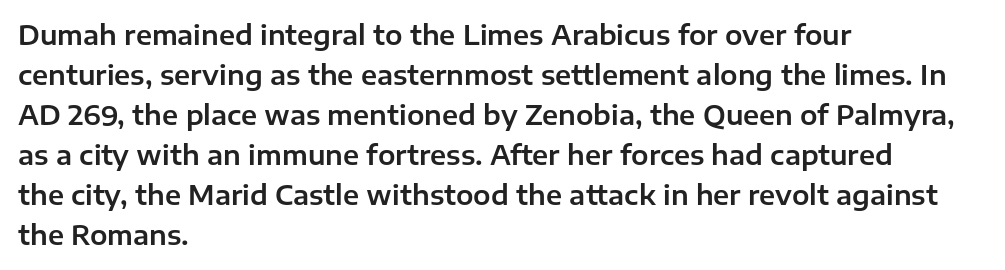
{"italic": "no", "underline": "no", "align": "left", "line_spacing": "normal", "line_spacing_ratio": 1.54, "letter_spacing": "normal", "letter_spacing_em": 0.0, "glyph_px": 26}
